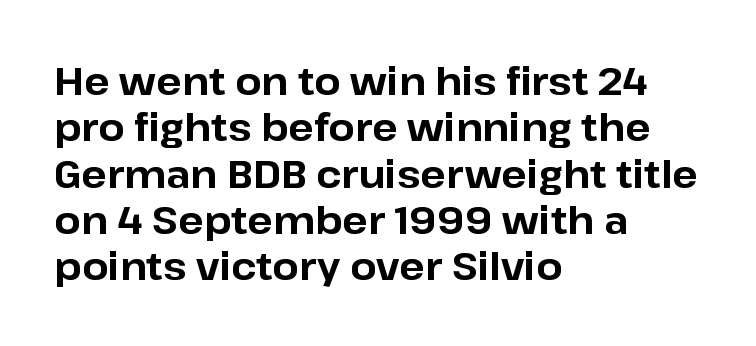
Q: Is the text bold? A: Yes.
Q: Is the text italic (slanted)? A: No, it is upright.
Q: Is the typeface a serif or a sans-serif typeface? A: Sans-serif.
Q: Is the text underlined? A: No.
Q: How is the paragraph aligned? A: Left-aligned.
Q: Is the spacing between letters normal or unusually wide? A: Normal.
Q: Width (condensed, normal, or wide)? A: Normal.
Q: Stroke contrast? A: Low.
Q: x-height? A: Medium.
Q: Monospaced? A: No.
